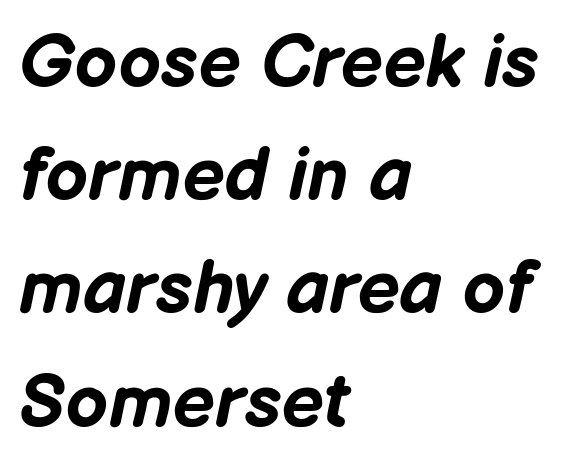
Plain, unruled lines of type. Here the designer chose a conventional face with non-uniform glyph widths. The letters sit at their default tracking, neither squeezed nor spread. In CSS terms this would be text-align: left. This sample uses an oblique cut, with every glyph tilted off the vertical.
